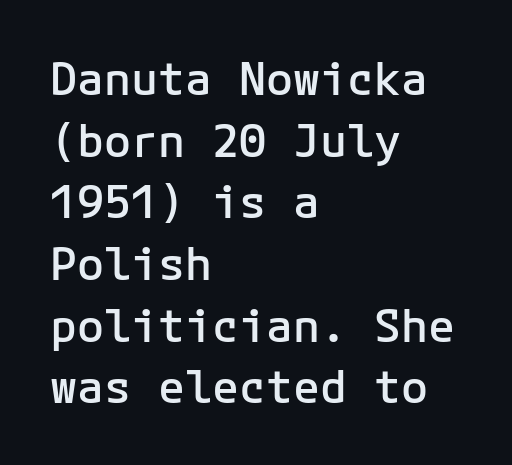
Q: Is the text bold? A: Semi-bold.
Q: Is the text italic (slanted)? A: No, it is upright.
Q: Is the typeface a serif or a sans-serif typeface? A: Sans-serif.
Q: Is the text underlined? A: No.
Q: How is the paragraph aligned? A: Left-aligned.
Q: Is the spacing between letters normal or unusually wide? A: Normal.
Q: Is the spacing between lines tight, normal or loose? A: Normal.
Q: Width (condensed, normal, or wide)? A: Normal.
Q: Stroke contrast? A: Low.
Q: x-height? A: Medium.
